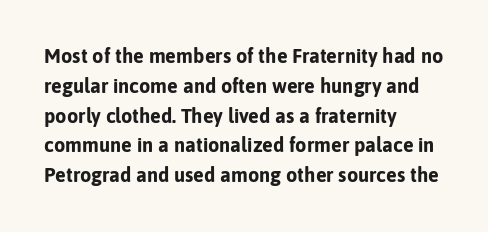
Q: Is the text bold? A: Yes.
Q: Is the text italic (slanted)? A: No, it is upright.
Q: Is the text underlined? A: No.
Q: How is the paragraph aligned? A: Left-aligned.
Q: Is the spacing between letters normal or unusually wide? A: Normal.
Q: Is the spacing between lines tight, normal or loose? A: Normal.
